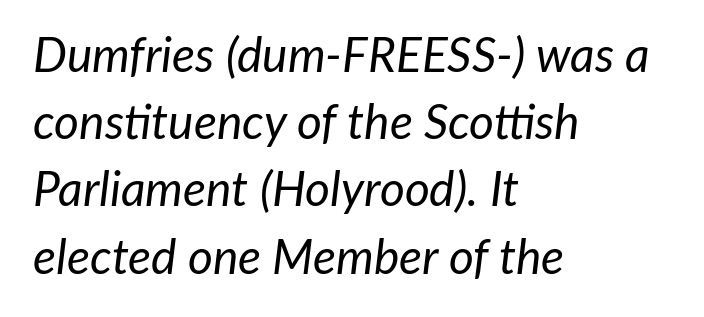
Q: Is the text bold? A: No.
Q: Is the text italic (slanted)? A: Yes, it leans right by about 7 degrees.
Q: Is the text underlined? A: No.
Q: How is the paragraph aligned? A: Left-aligned.
Q: Is the spacing between letters normal or unusually wide? A: Normal.
Q: Is the spacing between lines tight, normal or loose? A: Normal.
Q: Width (condensed, normal, or wide)? A: Normal.
Q: Stroke contrast? A: Low.
Q: x-height? A: Medium.
Q: Monospaced? A: No.
